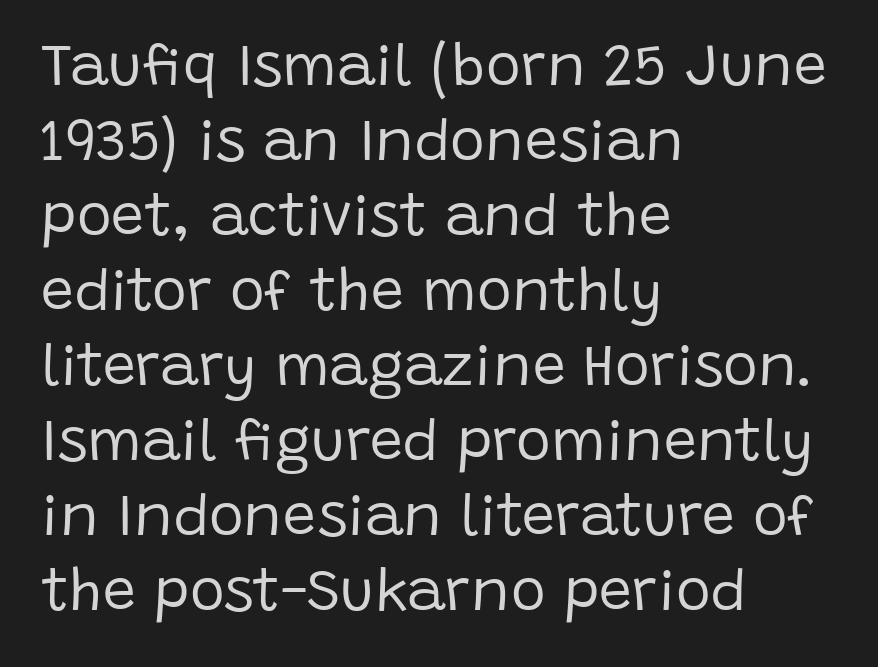
Look at the bottom of the vertical strokes: they stop flat, with no serifs. Ink coverage per letter is moderate at most. Horizontally, the lines are justified to the leading edge only. Vertical spacing — default. A typesetter would mark this as roman, not italic.
